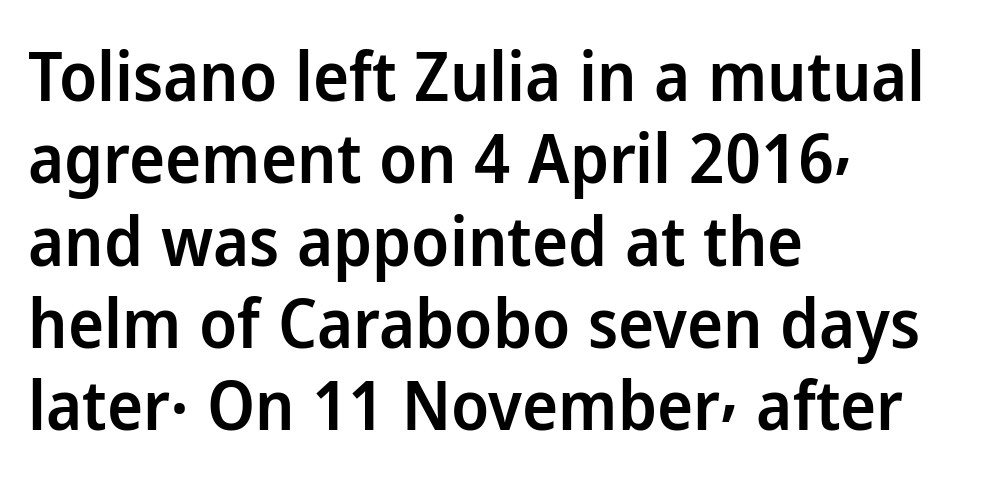
{"serif": "no", "italic": "no", "bold": "semi", "weight": "semibold", "width": "normal", "stroke_contrast": "low", "x_height": "medium", "monospaced": "no", "underline": "no", "align": "left", "line_spacing_ratio": 1.21, "letter_spacing": "normal", "letter_spacing_em": 0.0, "glyph_px": 68}
